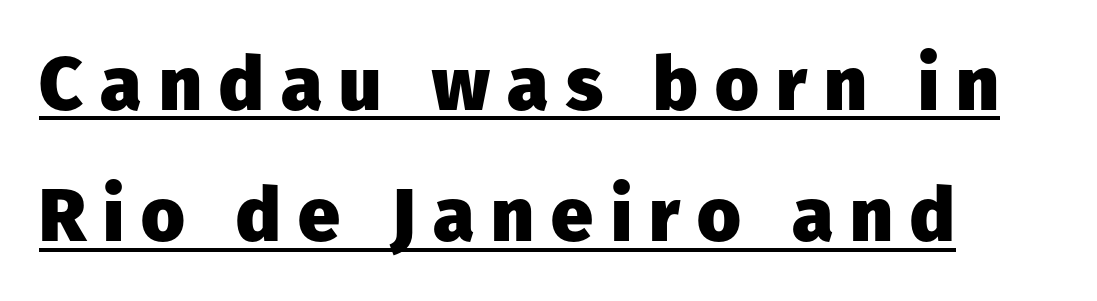
The image shows 75 px heavy sans-serif type, upright; set left-aligned, line spacing 1.75x, unusually wide letter spacing (+0.23 em), underlined; low stroke contrast and a medium x-height.
